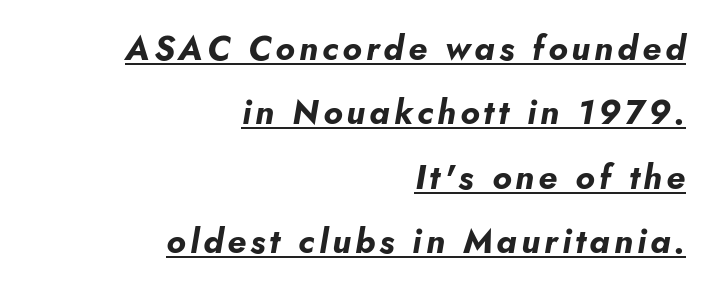
The typesetter chose a ragged-left arrangement here. Looks like regular typesetting: each glyph gets only the width it needs. These words are printed bold, with thick strokes throughout. Compared with undecorated copy, this sample adds a rule below the words. An italicized treatment has been applied to the whole sample.
